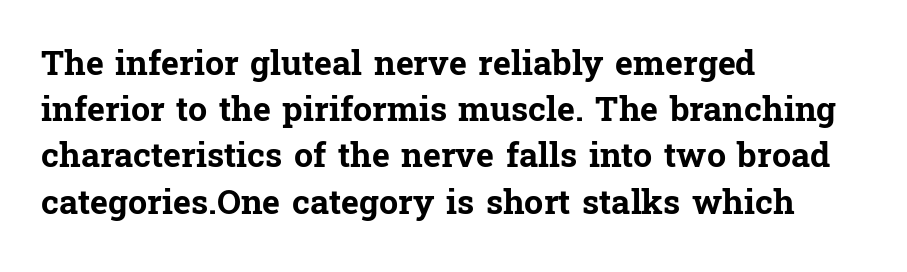
The image shows 34 px bold serif type, upright; set left-aligned, normal line spacing (1.36x), normal letter spacing, not underlined; low stroke contrast and a medium x-height.
